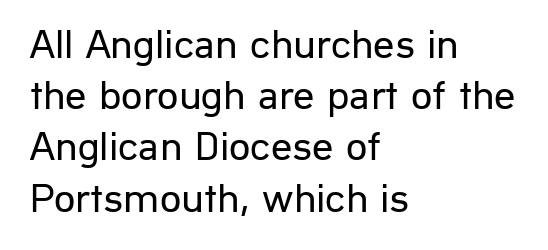
Q: Is the text bold? A: No.
Q: Is the text italic (slanted)? A: No, it is upright.
Q: Is the typeface a serif or a sans-serif typeface? A: Sans-serif.
Q: Is the text underlined? A: No.
Q: How is the paragraph aligned? A: Left-aligned.
Q: Is the spacing between letters normal or unusually wide? A: Normal.
Q: Width (condensed, normal, or wide)? A: Normal.
Q: Stroke contrast? A: Low.
Q: x-height? A: Medium.
Q: Monospaced? A: No.
